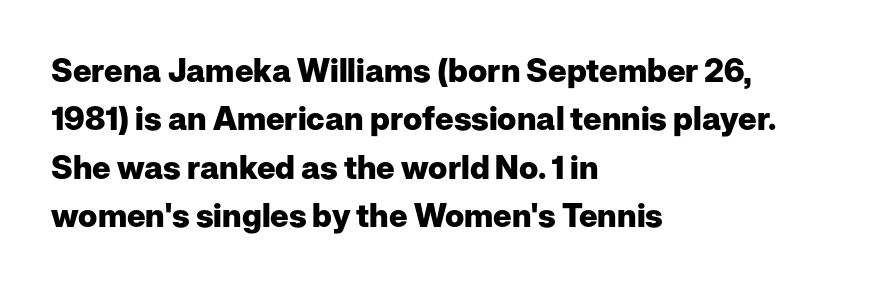
Unlike a traditional serif, this face leaves its strokes unadorned. Heavy-handed strokes throughout: this text is bold. Quick note: underline off. Characters follow at the spacing the type designer built in. This sample has the flowing, uneven cadence of proportional lettering.
